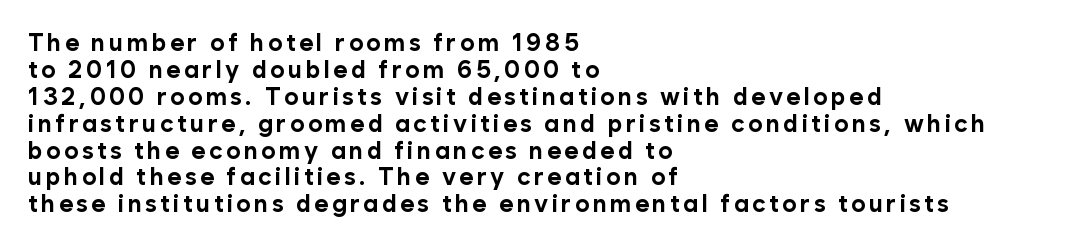
The image shows 24 px bold type, upright; set left-aligned, tight line spacing (1.12x), not underlined.
